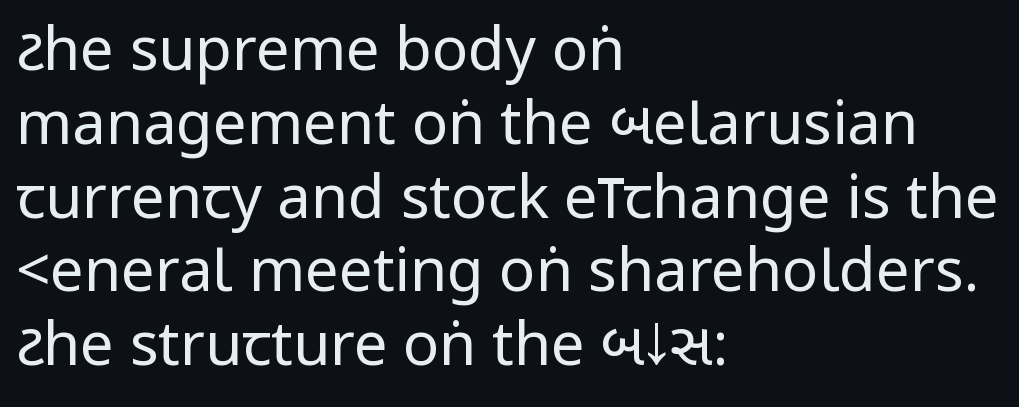
The image shows 60 px regular-weight, condensed sans-serif type, upright; set left-aligned, line spacing 1.23x, normal letter spacing, not underlined; low stroke contrast.
